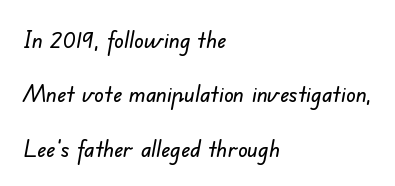
{"underline": "no", "align": "left", "line_spacing": "loose", "line_spacing_ratio": 2.27, "letter_spacing": "normal", "letter_spacing_em": 0.0, "glyph_px": 24}
